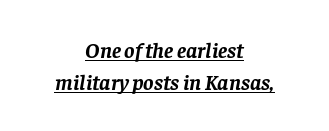
The image shows 22 px bold type, italic (leaning right); set centered, normal line spacing (1.46x), normal letter spacing, underlined.
